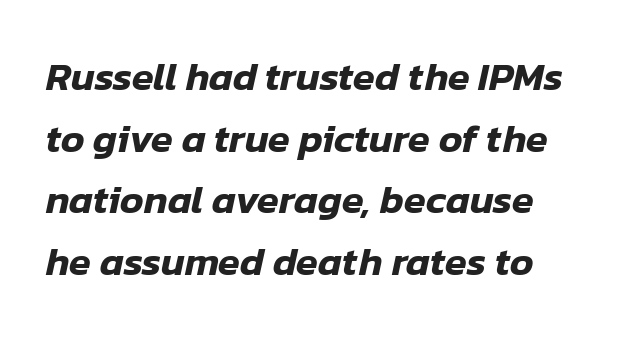
{"italic": "yes", "lean": "right", "slant_degrees": 12, "width": "normal", "stroke_contrast": "low", "x_height": "medium", "monospaced": "no", "underline": "no", "line_spacing": "normal", "line_spacing_ratio": 1.54, "letter_spacing": "normal", "letter_spacing_em": 0.0, "glyph_px": 40}
